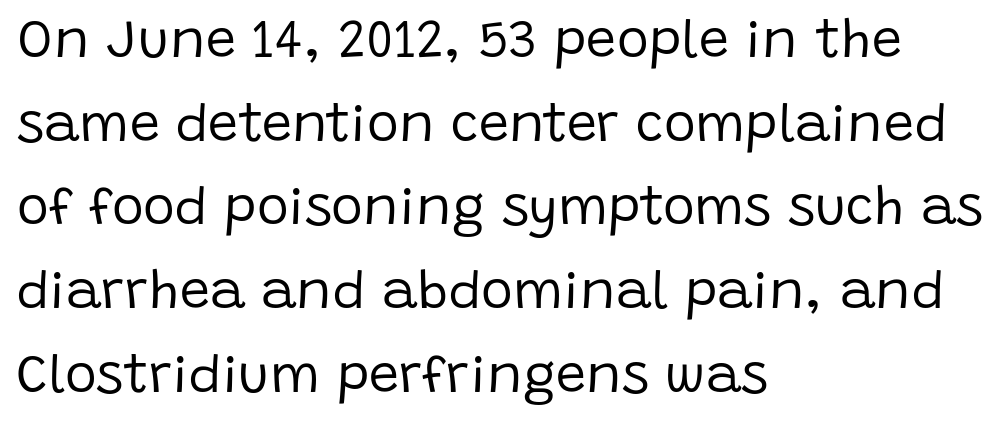
{"serif": "no", "italic": "no", "bold": "no", "weight": "regular", "width": "normal", "stroke_contrast": "low", "x_height": "large", "monospaced": "no", "underline": "no", "align": "left", "line_spacing": "normal", "line_spacing_ratio": 1.55, "letter_spacing": "normal", "letter_spacing_em": 0.0, "glyph_px": 54}
